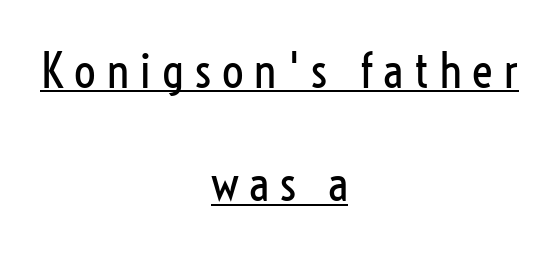
The image shows 48 px regular-weight, condensed sans-serif type, upright; set centered, loose line spacing (2.36x), unusually wide letter spacing (+0.23 em), underlined; low stroke contrast and a medium x-height.
